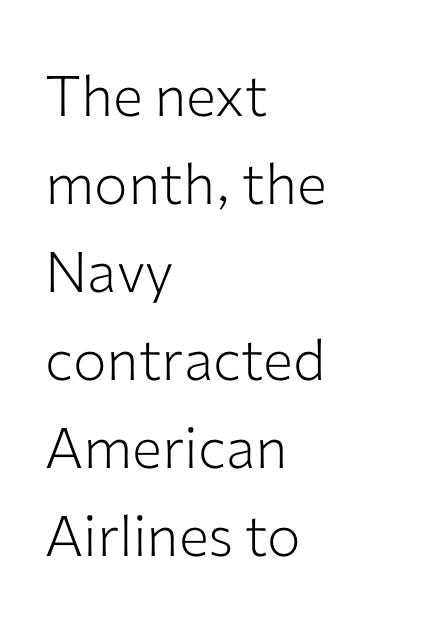
Q: Is the text bold? A: No.
Q: Is the text italic (slanted)? A: No, it is upright.
Q: Is the typeface a serif or a sans-serif typeface? A: Sans-serif.
Q: Is the text underlined? A: No.
Q: How is the paragraph aligned? A: Left-aligned.
Q: Is the spacing between letters normal or unusually wide? A: Normal.
Q: Is the spacing between lines tight, normal or loose? A: Normal.
Q: Width (condensed, normal, or wide)? A: Normal.
Q: Stroke contrast? A: Low.
Q: x-height? A: Medium.
Q: Monospaced? A: No.
